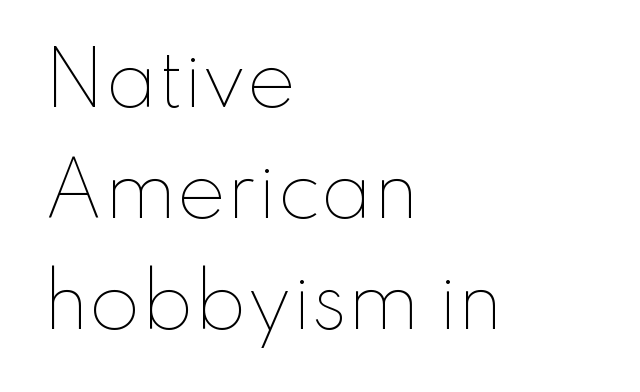
The image shows 74 px thin type, upright; set left-aligned, normal line spacing (1.5x), normal letter spacing, not underlined; low stroke contrast and a small x-height.
